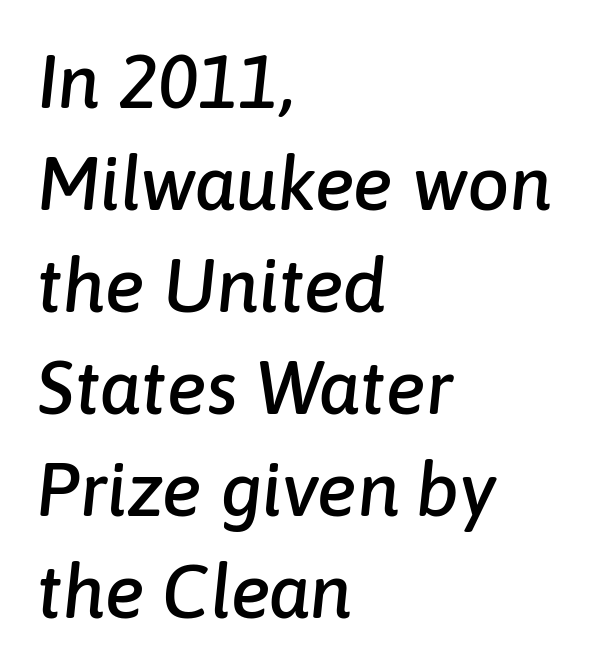
{"italic": "yes", "lean": "right", "slant_degrees": 6, "width": "normal", "stroke_contrast": "low", "x_height": "medium", "monospaced": "no", "underline": "no", "align": "left", "line_spacing": "normal", "line_spacing_ratio": 1.36, "letter_spacing": "normal", "letter_spacing_em": 0.0, "glyph_px": 75}
